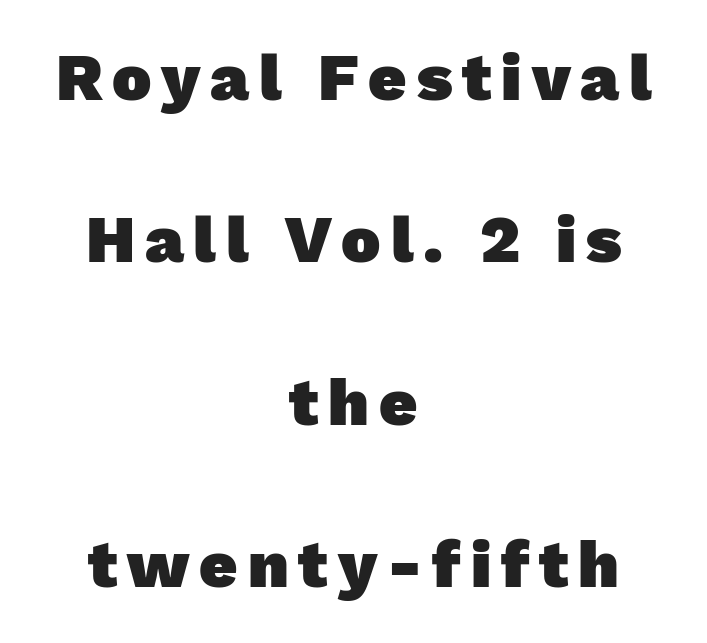
{"serif": "no", "bold": "yes", "weight": "heavy", "width": "normal", "stroke_contrast": "low", "x_height": "medium", "monospaced": "no", "underline": "no", "align": "center", "line_spacing": "loose", "line_spacing_ratio": 2.46, "glyph_px": 66}
